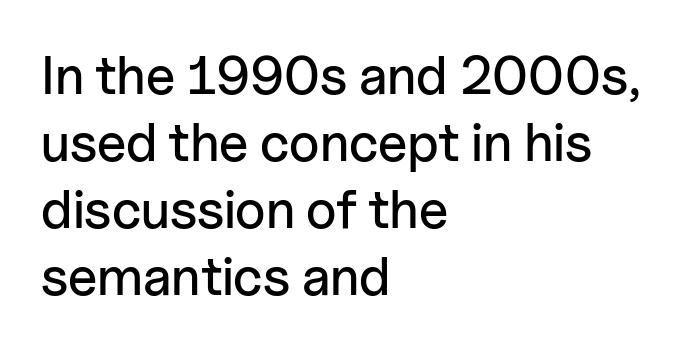
Italic? Not at all — the glyphs are vertical. Plain, unruled lines of type. Alignment: flush left. These lines are rendered in a variable-pitch font. In terms of letterform style, serifs are entirely absent. The gaps between neighbouring characters are ordinary and unremarkable.
